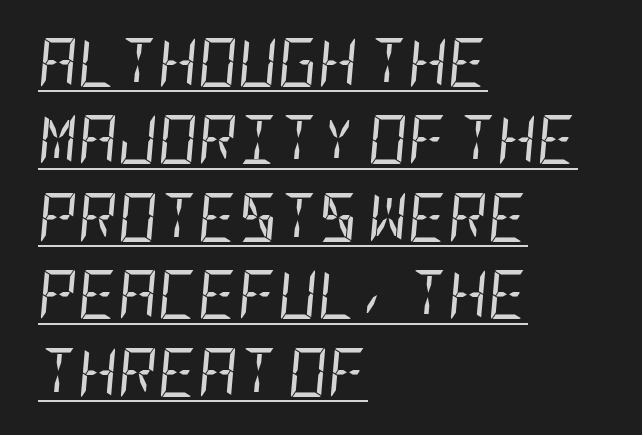
{"italic": "yes", "lean": "right", "slant_degrees": 5, "bold": "no", "weight": "regular", "width": "condensed", "stroke_contrast": "low", "x_height": "large", "underline": "yes", "align": "left", "line_spacing": "normal", "line_spacing_ratio": 1.58, "letter_spacing": "normal", "letter_spacing_em": 0.0, "glyph_px": 49}
